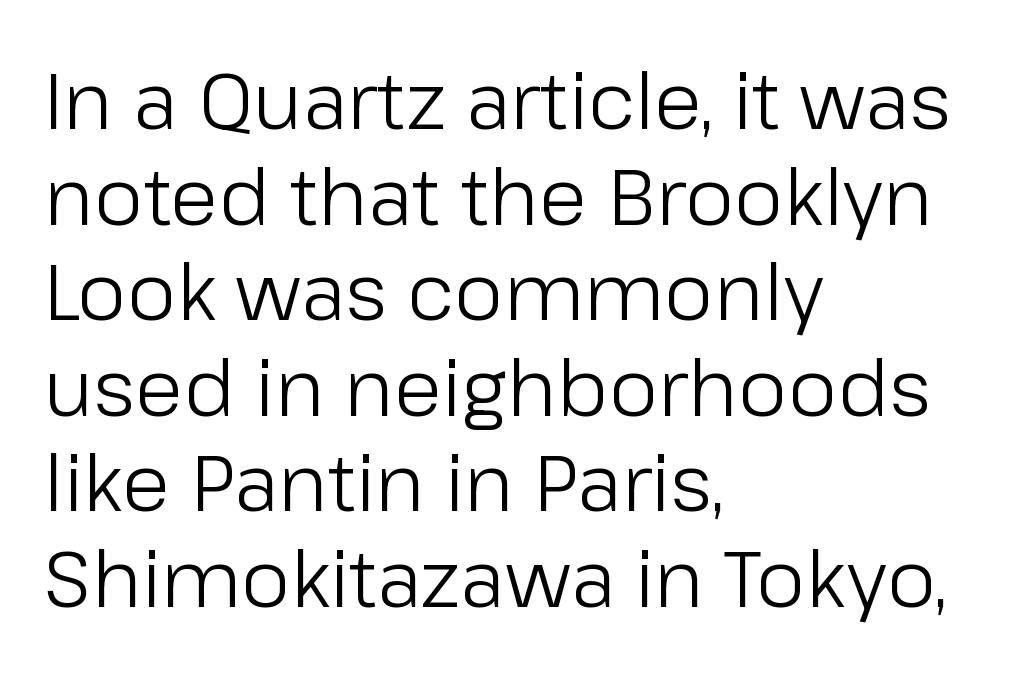
The image shows 79 px light sans-serif type, upright; set left-aligned, line spacing 1.21x, normal letter spacing, not underlined; low stroke contrast and a medium x-height.
